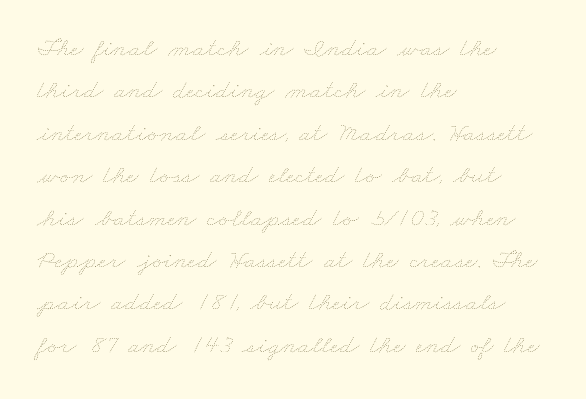
{"bold": "no", "underline": "no", "align": "left", "line_spacing": "normal", "line_spacing_ratio": 1.57, "letter_spacing": "normal", "letter_spacing_em": 0.0, "glyph_px": 27}
